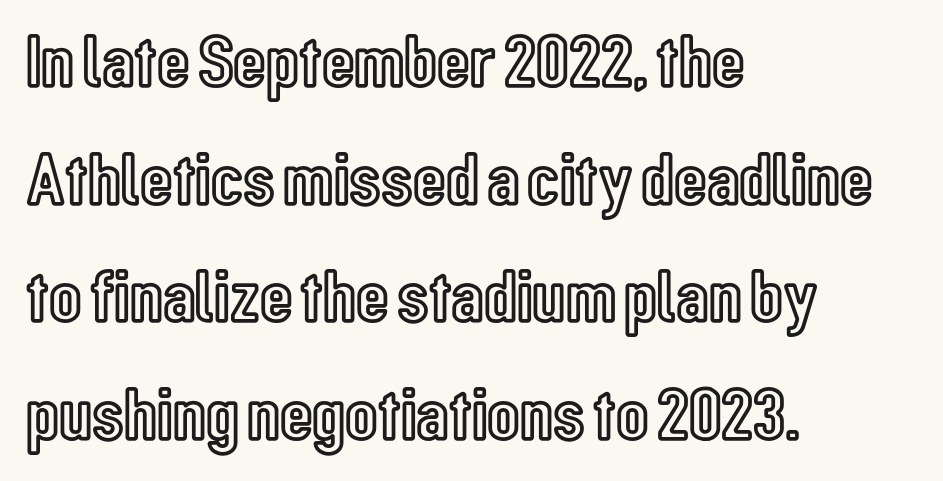
Q: Is the text italic (slanted)? A: No, it is upright.
Q: Is the text underlined? A: No.
Q: How is the paragraph aligned? A: Left-aligned.
Q: Is the spacing between letters normal or unusually wide? A: Normal.
Q: Is the spacing between lines tight, normal or loose? A: Normal.
Q: Width (condensed, normal, or wide)? A: Condensed.
Q: x-height? A: Medium.
Q: Monospaced? A: No.
